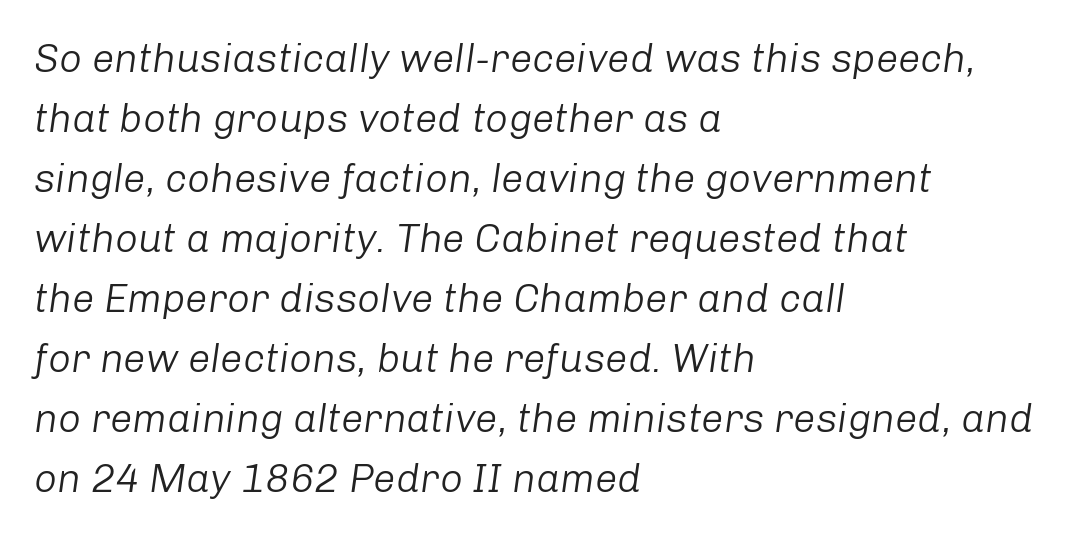
{"italic": "yes", "lean": "right", "slant_degrees": 8, "bold": "no", "weight": "light", "width": "normal", "stroke_contrast": "low", "x_height": "medium", "monospaced": "no", "underline": "no", "align": "left", "line_spacing": "normal", "line_spacing_ratio": 1.5, "letter_spacing": "normal", "letter_spacing_em": 0.0, "glyph_px": 40}
